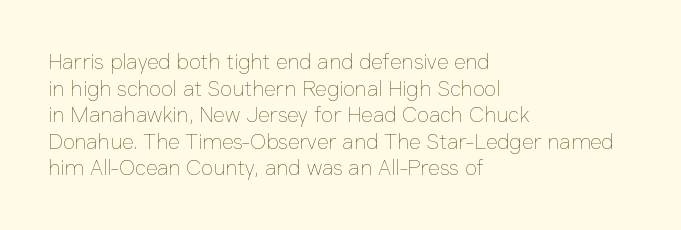
The face used here is rendered with its standard letterfit. The rag falls on the right side of this text block. The typeface has the unassuming heft of standard copy or less. Italic: no, the glyphs are upright roman.
